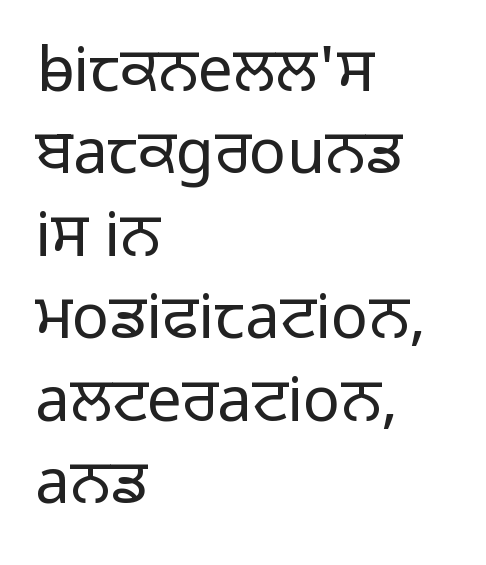
{"serif": "no", "italic": "no", "bold": "no", "weight": "light", "width": "normal", "stroke_contrast": "low", "x_height": "medium", "monospaced": "no", "underline": "no", "align": "left", "line_spacing": "normal", "line_spacing_ratio": 1.33, "letter_spacing": "normal", "letter_spacing_em": 0.0, "glyph_px": 62}
